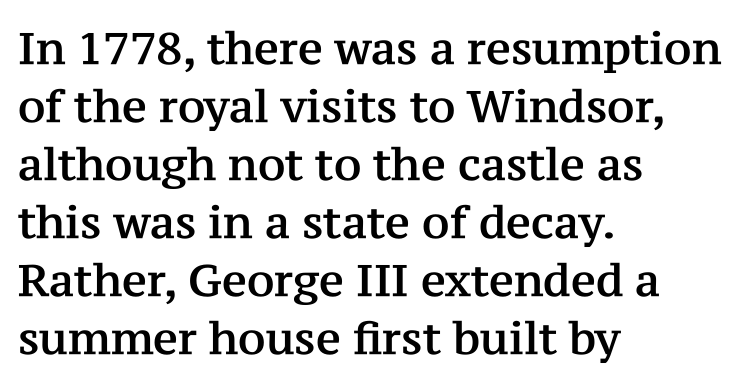
The ragged edge is on the right, which tells us the setting is flush left. A roman cut, with each character standing at attention. The type is set solid horizontally, with unmodified tracking. Spacing verdict: proportional, widths tailored to each character. The space between consecutive lines is moderate.
